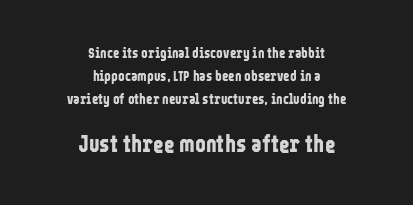
{"italic": "no", "bold": "yes", "underline": "no", "align": "center", "line_spacing": "normal", "line_spacing_ratio": 1.64, "letter_spacing": "normal", "letter_spacing_em": 0.0, "larger_block": "second", "size_ratio": 1.64, "glyph_px": 23}
